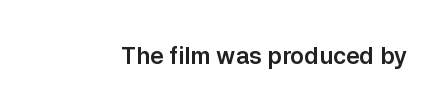
Each word holds together tightly as a unit, with standard inter-letter gaps. Posture: upright roman. The specimen omits any rule beneath the text block's lines.
